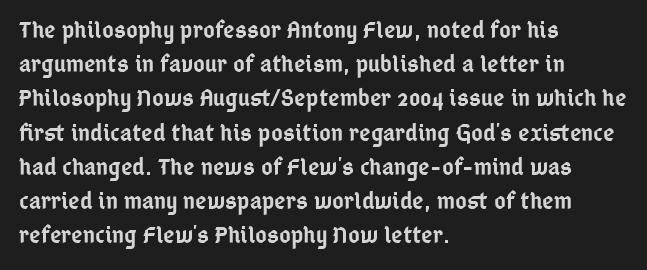
{"italic": "no", "bold": "semi", "underline": "no", "align": "left", "line_spacing": "normal", "line_spacing_ratio": 1.37, "letter_spacing": "normal", "letter_spacing_em": 0.0, "glyph_px": 25}
